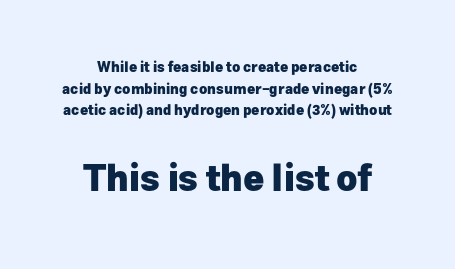
{"serif": "no", "italic": "no", "bold": "yes", "weight": "heavy", "width": "normal", "stroke_contrast": "low", "x_height": "medium", "monospaced": "no", "underline": "no", "align": "center", "line_spacing": "normal", "line_spacing_ratio": 1.54, "letter_spacing": "normal", "letter_spacing_em": 0.0, "larger_block": "second", "size_ratio": 2.57, "glyph_px": 36}
